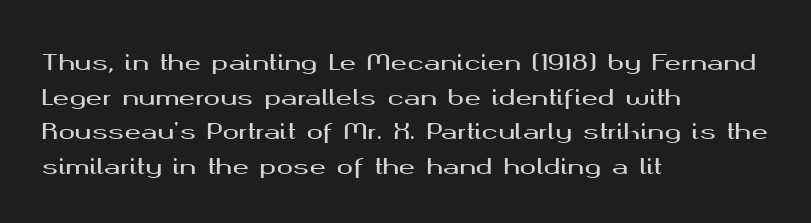
The setting favours the left margin, as ordinary paragraphs usually do. The letters stand straight up with perfectly vertical stems. Baseline-to-baseline distance is the conventional proportion of letter height. Beneath every word, the page is bare. Is the letter spacing exaggerated? No — it looks like the ordinary default.
